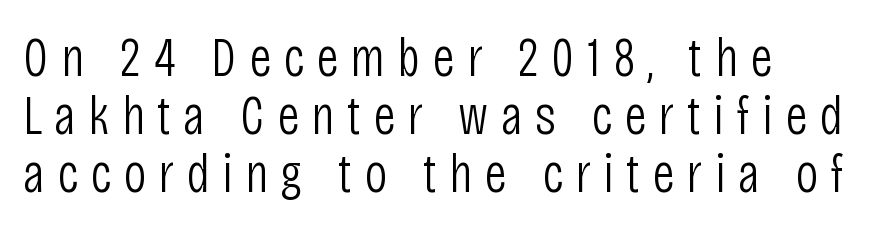
The image shows 56 px light, condensed sans-serif type, upright; set left-aligned, tight line spacing (1.04x), unusually wide letter spacing (+0.22 em), not underlined; low stroke contrast and a large x-height.
